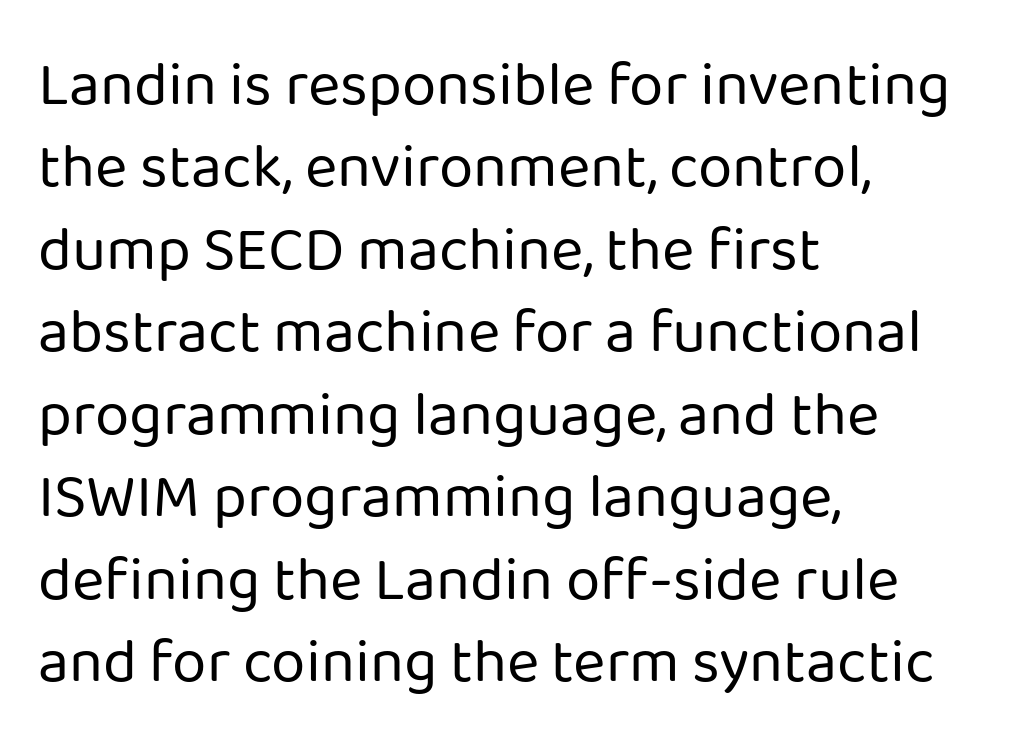
Q: Is the text bold? A: No.
Q: Is the text italic (slanted)? A: No, it is upright.
Q: Is the typeface a serif or a sans-serif typeface? A: Sans-serif.
Q: Is the text underlined? A: No.
Q: How is the paragraph aligned? A: Left-aligned.
Q: Is the spacing between letters normal or unusually wide? A: Normal.
Q: Is the spacing between lines tight, normal or loose? A: Normal.
Q: Width (condensed, normal, or wide)? A: Normal.
Q: Stroke contrast? A: Low.
Q: x-height? A: Medium.
Q: Monospaced? A: No.
